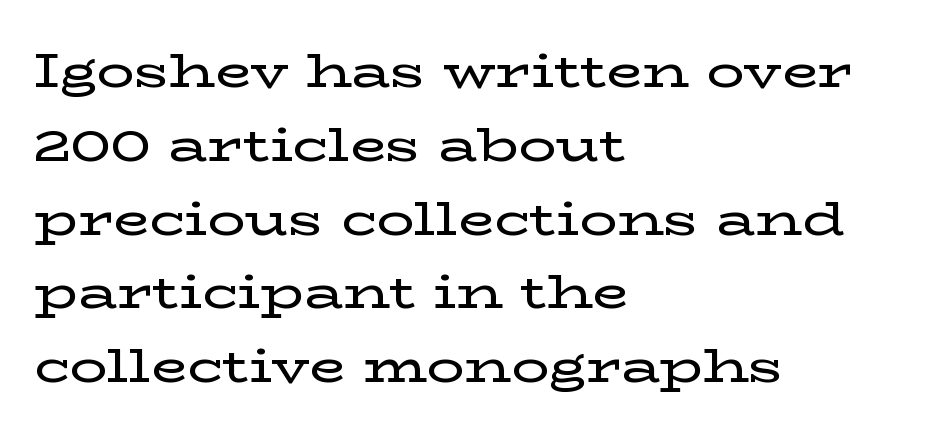
The horizontal fit of the characters is conventional and even. Posture: upright roman. The rendering anchors every line to the left-hand side. The designer went with a serif here, giving each stem small feet. You could not count columns in this text — the font is proportionally spaced.
